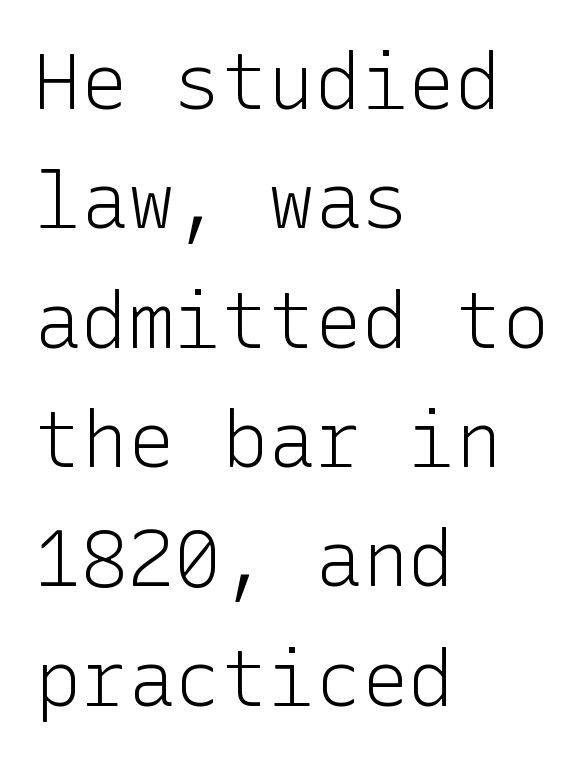
The image shows 78 px light sans-serif type, upright; set left-aligned, normal line spacing (1.53x), normal letter spacing, not underlined; low stroke contrast and a medium x-height.
